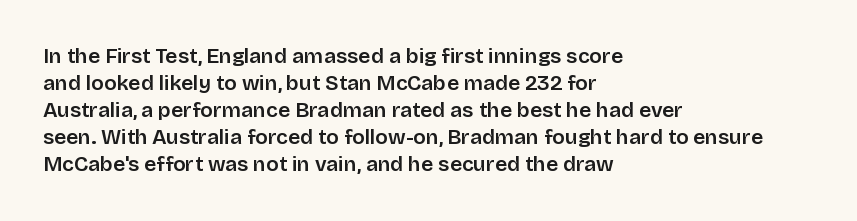
The letters stand straight up with perfectly vertical stems. Tracking here is standard; glyphs follow each other at the usual distance. Whoever set this chose a conventional vertical rhythm. The paragraph has a hard left edge and a soft right edge. Has an underline been added? It has not.
